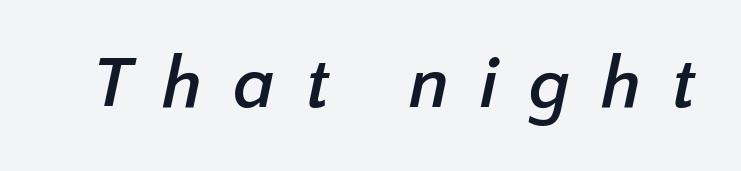
The image shows 73 px semibold sans-serif type; set unusually wide letter spacing (+0.42 em), not underlined; low stroke contrast and a medium x-height.
